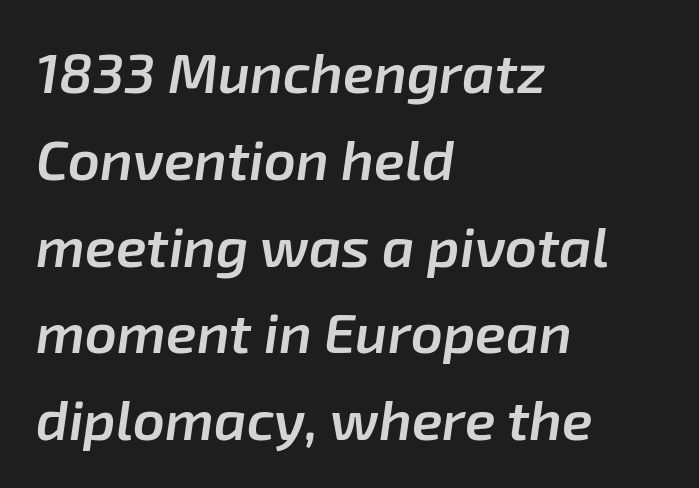
Q: Is the text bold? A: Semi-bold.
Q: Is the text italic (slanted)? A: Yes, it leans right by about 8 degrees.
Q: Is the text underlined? A: No.
Q: How is the paragraph aligned? A: Left-aligned.
Q: Is the spacing between letters normal or unusually wide? A: Normal.
Q: Is the spacing between lines tight, normal or loose? A: Normal.
Q: Width (condensed, normal, or wide)? A: Normal.
Q: Stroke contrast? A: Low.
Q: x-height? A: Medium.
Q: Monospaced? A: No.
